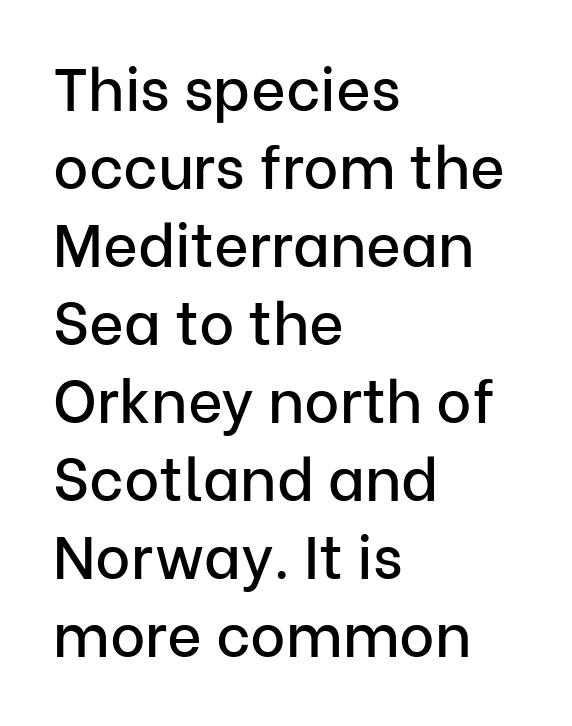
The image shows 60 px sans-serif type, upright; set left-aligned, normal line spacing (1.3x), normal letter spacing, not underlined; low stroke contrast and a medium x-height.
